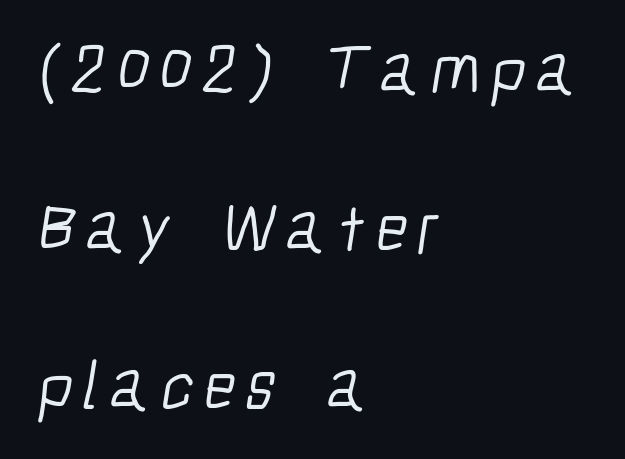
Caption: face not bold, strokes unweighted. Look at the bottom of the vertical strokes: they stop flat, with no serifs. Vertically, the passage feels expansive, rows floating well apart. Here the designer chose a conventional face with non-uniform glyph widths. Check under the words: just untouched page.
